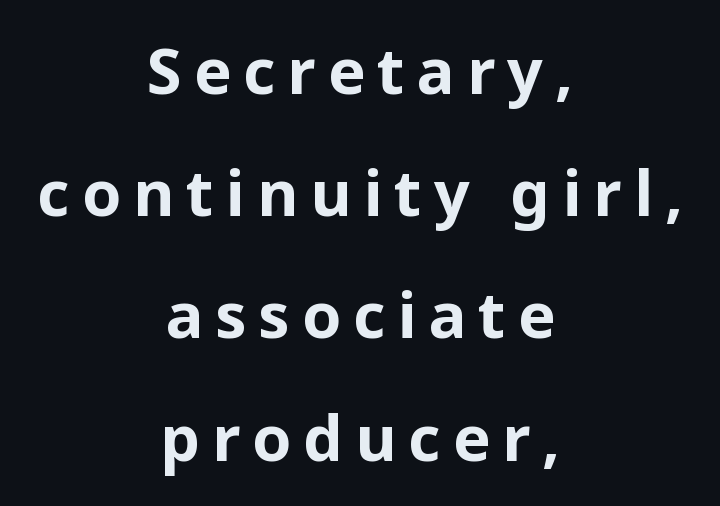
Q: Is the text bold? A: Yes.
Q: Is the text italic (slanted)? A: No, it is upright.
Q: Is the typeface a serif or a sans-serif typeface? A: Sans-serif.
Q: Is the text underlined? A: No.
Q: How is the paragraph aligned? A: Centered.
Q: Is the spacing between lines tight, normal or loose? A: Loose.
Q: Width (condensed, normal, or wide)? A: Normal.
Q: Stroke contrast? A: Low.
Q: x-height? A: Medium.
Q: Monospaced? A: No.
